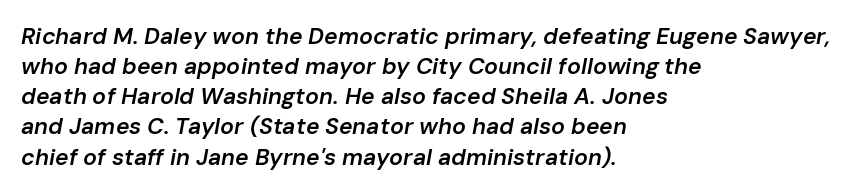
Q: Is the text bold? A: Semi-bold.
Q: Is the text italic (slanted)? A: Yes, it leans right by about 10 degrees.
Q: Is the text underlined? A: No.
Q: How is the paragraph aligned? A: Left-aligned.
Q: Is the spacing between letters normal or unusually wide? A: Normal.
Q: Is the spacing between lines tight, normal or loose? A: Normal.
